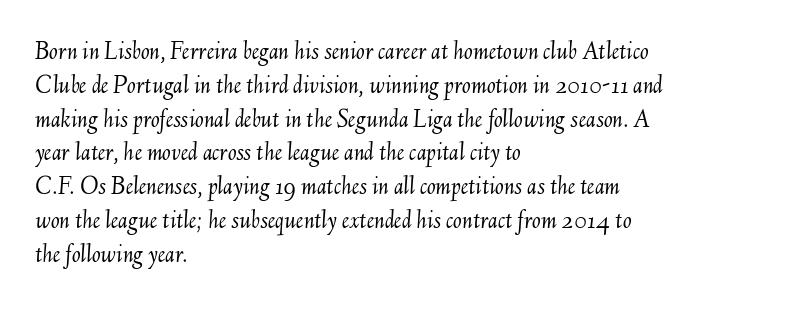
{"italic": "yes", "lean": "right", "slant_degrees": 6, "bold": "no", "underline": "no", "align": "left", "line_spacing": "normal", "line_spacing_ratio": 1.3, "letter_spacing": "normal", "letter_spacing_em": 0.0, "glyph_px": 26}
